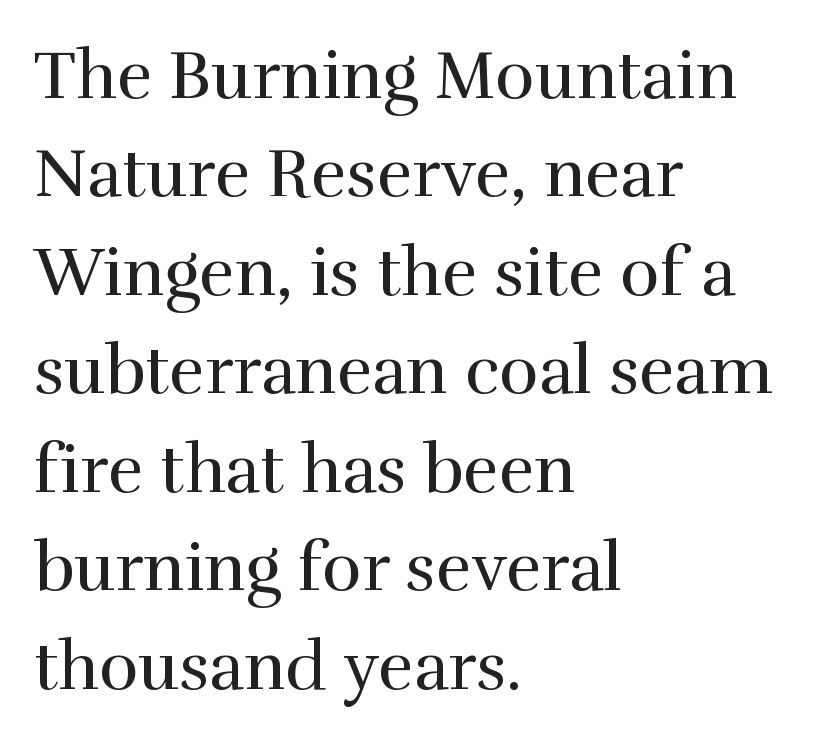
Q: Is the text bold? A: No.
Q: Is the text italic (slanted)? A: No, it is upright.
Q: Is the typeface a serif or a sans-serif typeface? A: Serif.
Q: Is the text underlined? A: No.
Q: How is the paragraph aligned? A: Left-aligned.
Q: Is the spacing between letters normal or unusually wide? A: Normal.
Q: Is the spacing between lines tight, normal or loose? A: Normal.
Q: Width (condensed, normal, or wide)? A: Normal.
Q: Stroke contrast? A: High.
Q: x-height? A: Medium.
Q: Monospaced? A: No.
